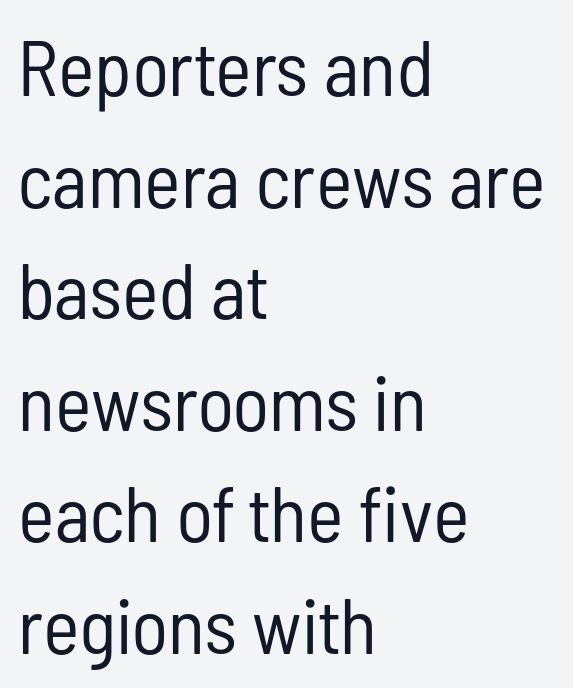
Q: Is the text bold? A: No.
Q: Is the text italic (slanted)? A: No, it is upright.
Q: Is the typeface a serif or a sans-serif typeface? A: Sans-serif.
Q: Is the text underlined? A: No.
Q: How is the paragraph aligned? A: Left-aligned.
Q: Is the spacing between letters normal or unusually wide? A: Normal.
Q: Is the spacing between lines tight, normal or loose? A: Normal.
Q: Width (condensed, normal, or wide)? A: Condensed.
Q: Stroke contrast? A: Low.
Q: x-height? A: Medium.
Q: Monospaced? A: No.
